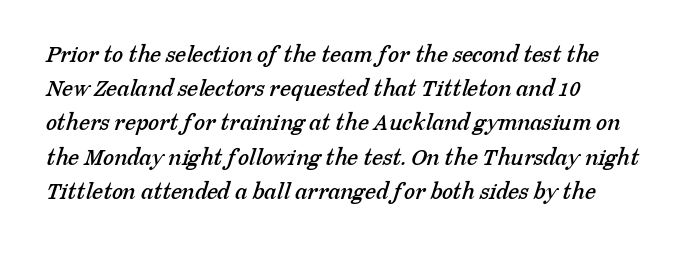
{"underline": "no", "align": "left", "line_spacing": "normal", "line_spacing_ratio": 1.37, "letter_spacing": "normal", "letter_spacing_em": 0.0, "glyph_px": 25}
